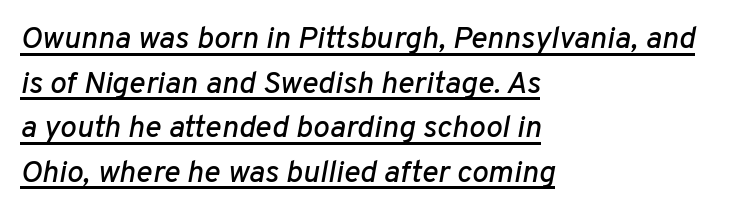
The passage is arranged the way most books set body copy — flush left. These lines are rendered in a variable-pitch font. Is there an underline? Yes — a line sits under the letters. Would a proofreader flag this as italicized? Yes. The passage shown stacks its lines at a standard gap. Letter spacing: default.
